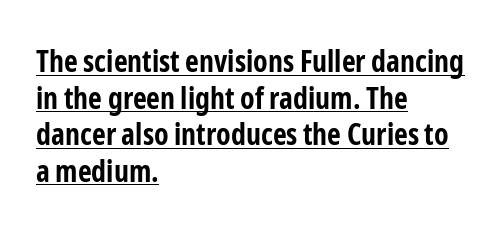
The image shows 30 px bold, condensed sans-serif type, upright; set left-aligned, line spacing 1.22x, normal letter spacing, underlined; low stroke contrast and a medium x-height.
